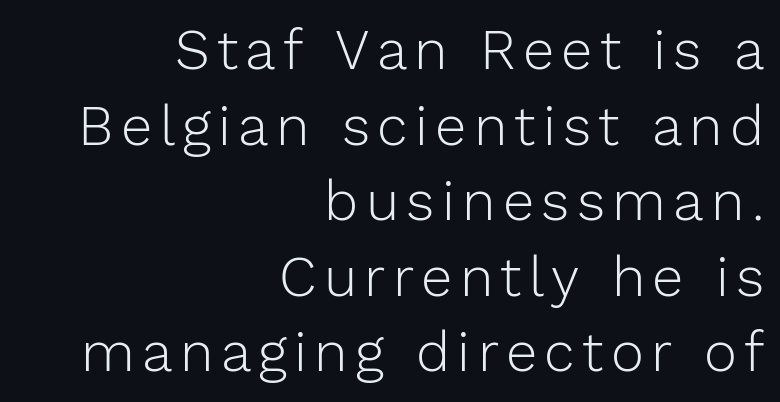
Leftover space on each line is placed entirely before the opening word. Summary of vertical rhythm: regular, with standard interline spacing. Note the varied advance widths — an 'i' is clearly narrower than an 'm'. The font sits on the lighter half of the weight spectrum, regular included. Unlike a traditional serif, this face leaves its strokes unadorned. No word sits above an underline.
